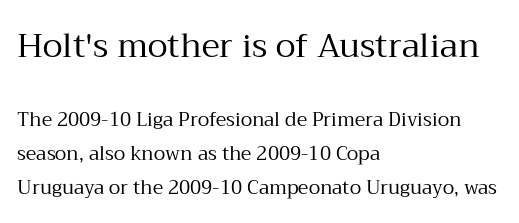
Character widths vary here, with narrow letters taking less room than wide ones. Honestly, the letter spacing is just normal — you wouldn't notice it. Designer's note — italics off, roman on. Note: serifs present on the glyphs.
